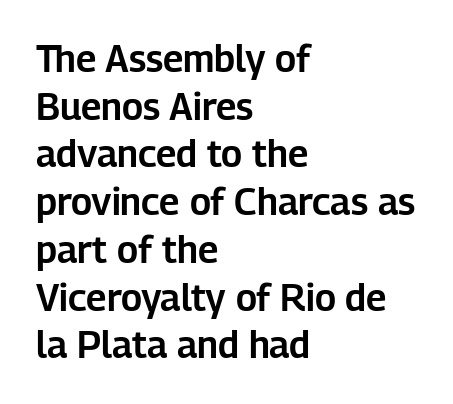
The image shows 37 px sans-serif type, upright; set left-aligned, normal line spacing (1.29x), normal letter spacing, not underlined; low stroke contrast and a medium x-height.
